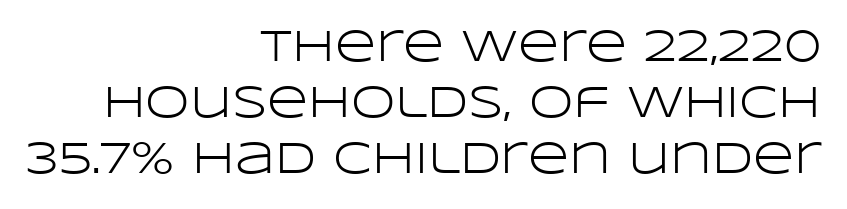
Q: Is the text bold? A: No.
Q: Is the text italic (slanted)? A: No, it is upright.
Q: Is the typeface a serif or a sans-serif typeface? A: Sans-serif.
Q: Is the text underlined? A: No.
Q: How is the paragraph aligned? A: Right-aligned.
Q: Is the spacing between letters normal or unusually wide? A: Normal.
Q: Width (condensed, normal, or wide)? A: Wide.
Q: Stroke contrast? A: Low.
Q: x-height? A: Large.
Q: Monospaced? A: No.
